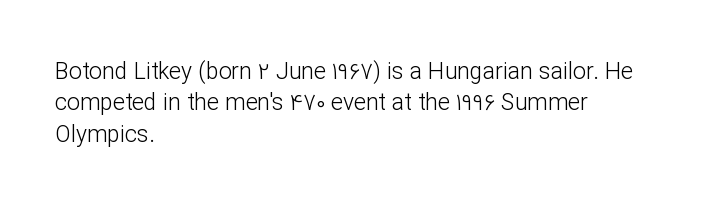
The image shows 23 px text type, upright; set left-aligned, normal line spacing (1.36x), normal letter spacing, not underlined.
